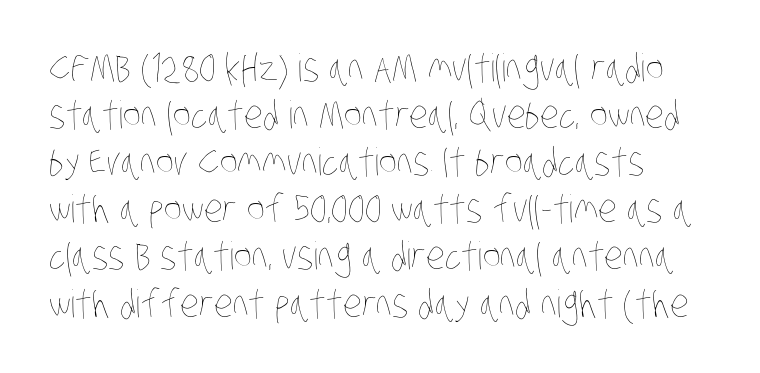
{"bold": "no", "weight": "thin", "width": "condensed", "stroke_contrast": "low", "x_height": "large", "monospaced": "no", "underline": "no", "align": "left", "line_spacing_ratio": 1.24, "letter_spacing": "normal", "letter_spacing_em": 0.0, "glyph_px": 38}
